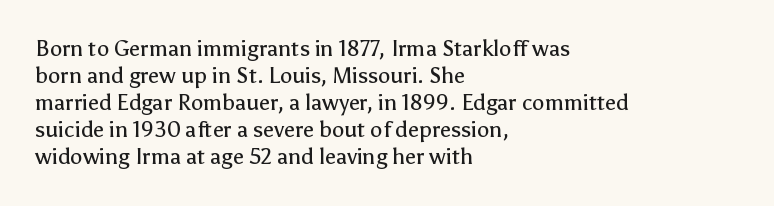
The image shows 22 px text type, upright; set left-aligned, line spacing 1.23x, normal letter spacing, not underlined.
